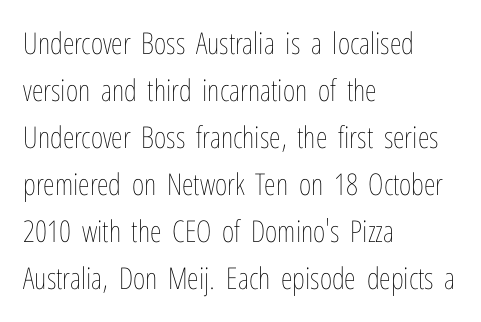
The image shows 30 px thin, condensed type, upright; set left-aligned, normal line spacing (1.57x), normal letter spacing, not underlined; low stroke contrast and a medium x-height.
